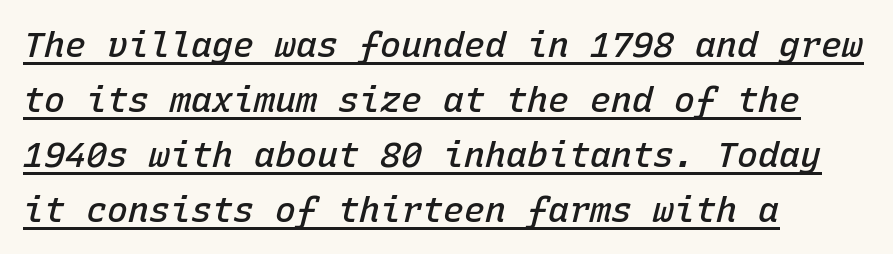
{"italic": "yes", "lean": "right", "slant_degrees": 15, "bold": "semi", "weight": "semibold", "width": "normal", "stroke_contrast": "low", "x_height": "medium", "monospaced": "yes", "underline": "yes", "align": "left", "line_spacing": "normal", "line_spacing_ratio": 1.57, "letter_spacing": "normal", "letter_spacing_em": 0.0, "glyph_px": 35}
